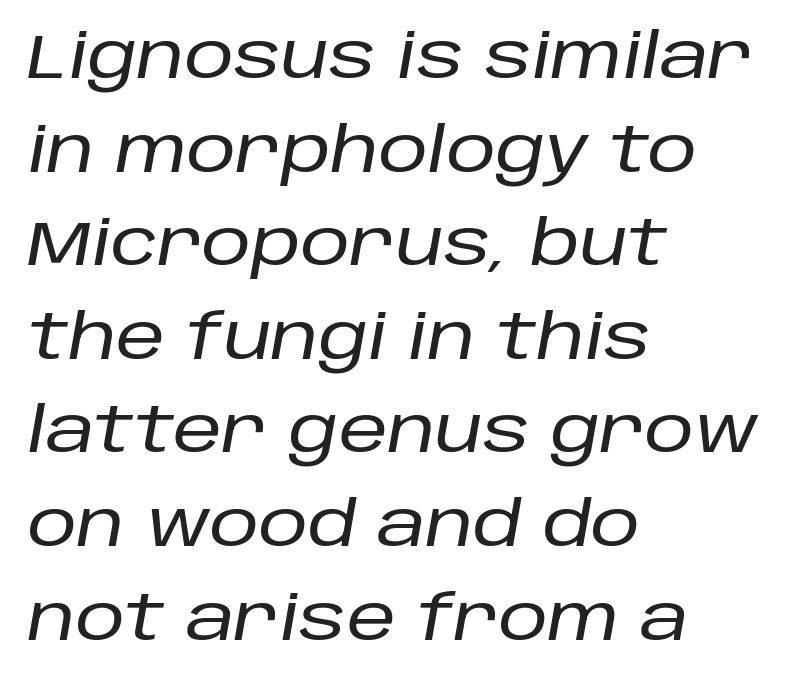
The image shows 62 px text type, italic (leaning right); set left-aligned, normal line spacing (1.51x), normal letter spacing, not underlined; low stroke contrast and a large x-height.
